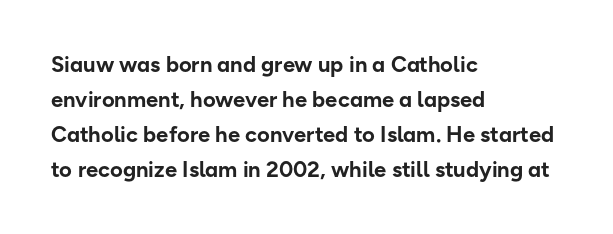
Q: Is the text bold? A: Yes.
Q: Is the text italic (slanted)? A: No, it is upright.
Q: Is the text underlined? A: No.
Q: How is the paragraph aligned? A: Left-aligned.
Q: Is the spacing between letters normal or unusually wide? A: Normal.
Q: Is the spacing between lines tight, normal or loose? A: Normal.
